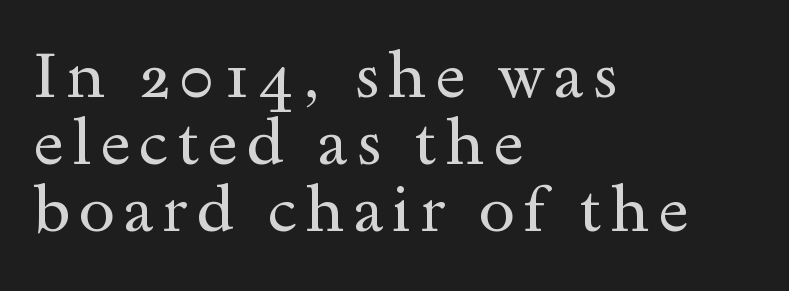
{"serif": "yes", "italic": "no", "bold": "no", "weight": "regular", "width": "wide", "x_height": "small", "monospaced": "no", "underline": "no", "align": "left", "line_spacing": "tight", "line_spacing_ratio": 1.03, "glyph_px": 65}
